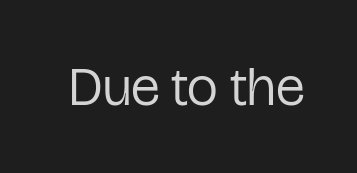
Unlike a traditional serif, this face leaves its strokes unadorned. Short note: letters normally spaced. Think of a printed novel: that variable character pitch is what you see here. Is the stroke heavy? The answer is a plain regular-or-lighter. You can tell it's not italic because the verticals are truly vertical. The foot of each line stays bare and open.
